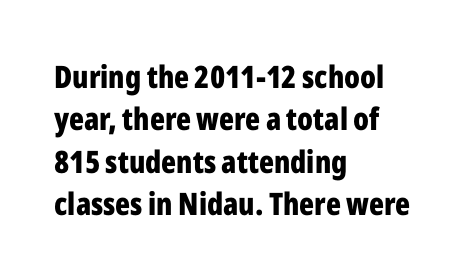
Honestly, there is no underline to notice here at all. Interline gaps are of average width in this sample. This sample has the flowing, uneven cadence of proportional lettering. This sample uses a sans-serif face.
